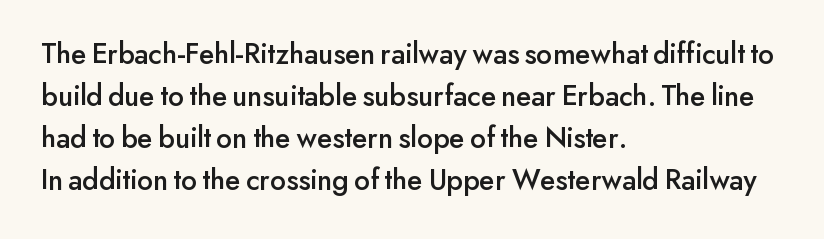
The image shows 30 px sans-serif type, upright; set left-aligned, normal line spacing (1.4x), normal letter spacing, not underlined; low stroke contrast and a small x-height.
